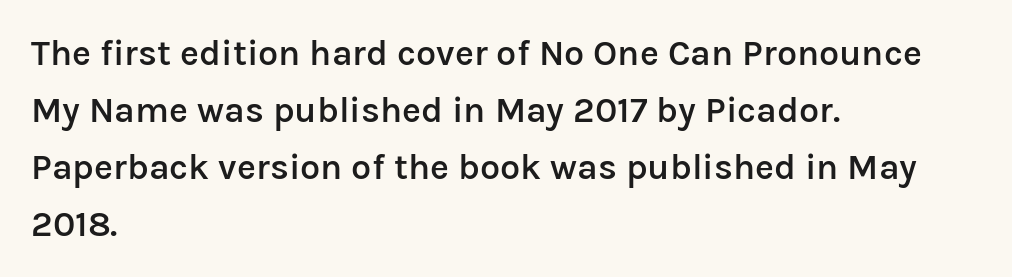
How heavy is the stroke? Medium-heavy — a semibold, shy of bold. If you drew a line through each stem, it would be perfectly vertical. Bare-footed words on every line. The font family rendered here belongs to the sans-serif group. Quick note: interline space is typical. Where is the straight margin? On the left.
